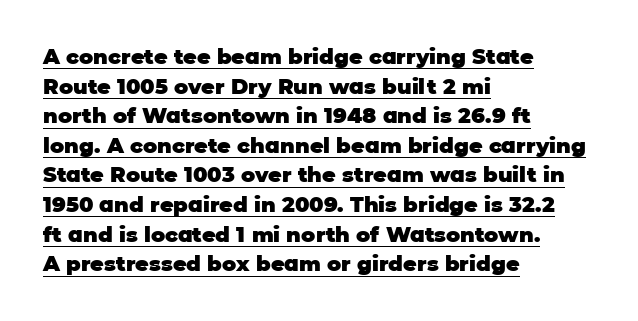
The image shows 21 px bold type, upright; set left-aligned, normal line spacing (1.41x), normal letter spacing, underlined.
